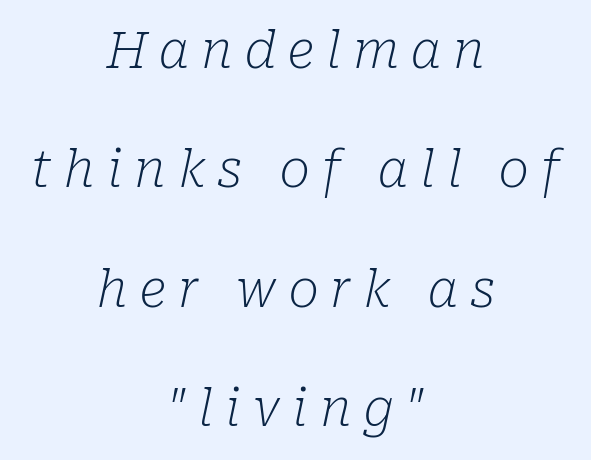
Successive baselines arrive slowly, with a big drop between each. Is the letter spacing exaggerated? Yes — the characters are pushed far apart. Little horizontal feet cap the strokes, marking this as serif type. Unmarked baselines from the first word to the last. Caption: face not bold, strokes unweighted. The typesetter chose a symmetrical, centered arrangement here.
